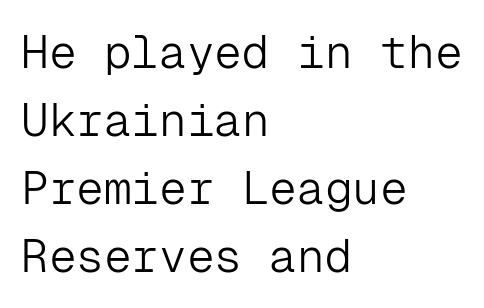
Alignment: flush left. Every character here occupies the same horizontal width, giving the sample a typewriter-like rhythm. Letters have the restrained weight of plain body copy at most. This block has exactly the height ordinary leading produces.
